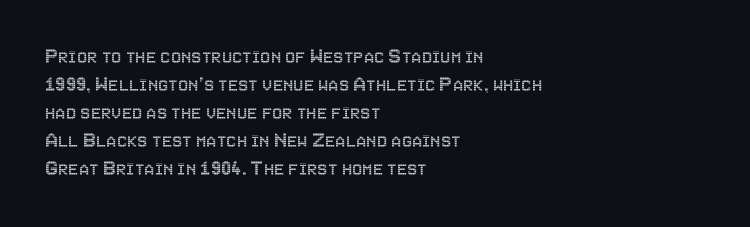
{"italic": "no", "underline": "no", "align": "left", "line_spacing_ratio": 1.22, "letter_spacing": "normal", "letter_spacing_em": 0.0, "glyph_px": 23}
